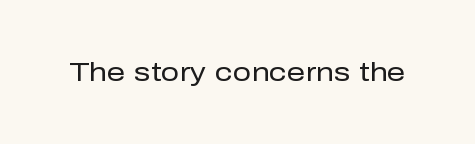
A roman cut, with each character standing at attention. Decoration check: the copy has no underline. The gaps between neighbouring characters are ordinary and unremarkable. Bold? No — there's no thickening of the strokes.
